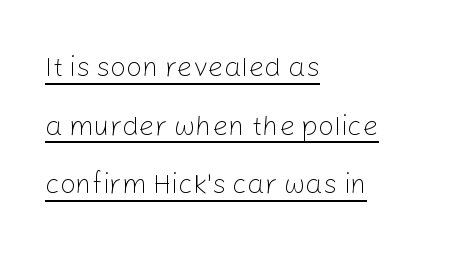
Q: Is the text bold? A: No.
Q: Is the text italic (slanted)? A: No, it is upright.
Q: Is the typeface a serif or a sans-serif typeface? A: Sans-serif.
Q: Is the text underlined? A: Yes.
Q: How is the paragraph aligned? A: Left-aligned.
Q: Is the spacing between letters normal or unusually wide? A: Normal.
Q: Is the spacing between lines tight, normal or loose? A: Loose.
Q: Width (condensed, normal, or wide)? A: Normal.
Q: Stroke contrast? A: Low.
Q: x-height? A: Medium.
Q: Monospaced? A: No.
